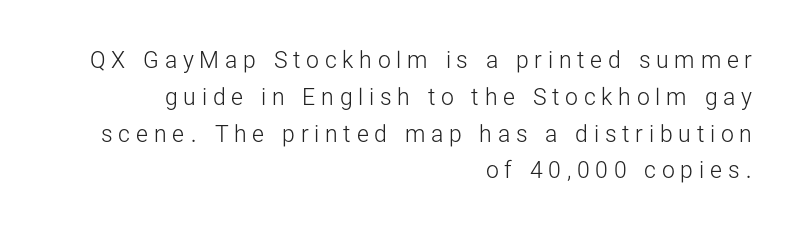
{"italic": "no", "bold": "no", "underline": "no", "align": "right", "line_spacing": "normal", "line_spacing_ratio": 1.6, "letter_spacing": "wide", "letter_spacing_em": 0.25, "glyph_px": 23}
